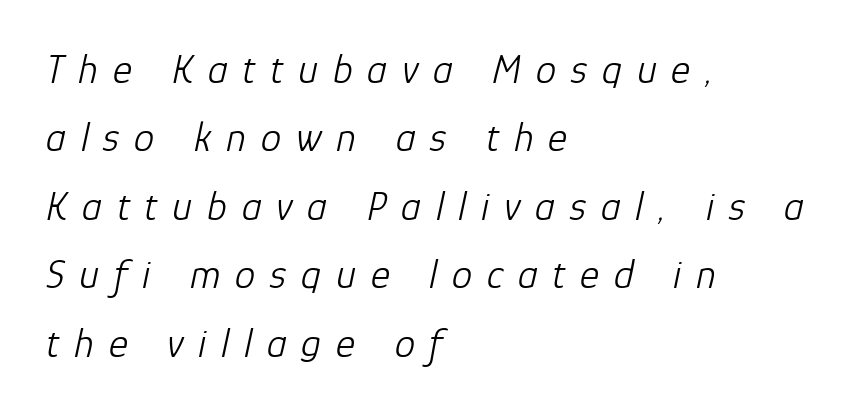
{"italic": "yes", "lean": "right", "slant_degrees": 12, "bold": "no", "weight": "light", "width": "normal", "stroke_contrast": "low", "x_height": "medium", "monospaced": "no", "underline": "no", "align": "left", "line_spacing": "normal", "line_spacing_ratio": 1.67, "letter_spacing": "wide", "letter_spacing_em": 0.36, "glyph_px": 41}
